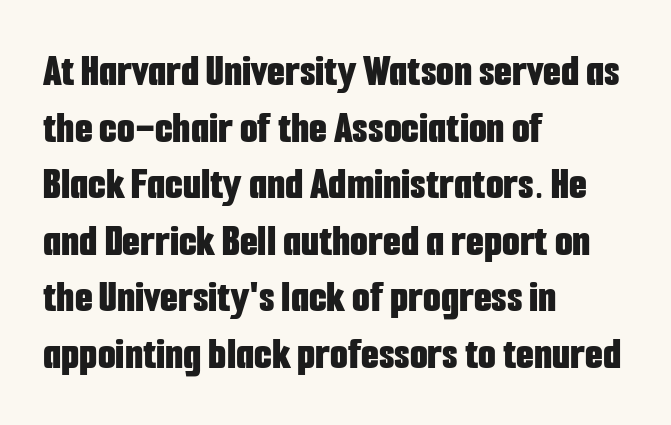
The image shows 46 px bold, condensed sans-serif type, upright; set left-aligned, line spacing 1.23x, normal letter spacing, not underlined; low stroke contrast and a medium x-height.
